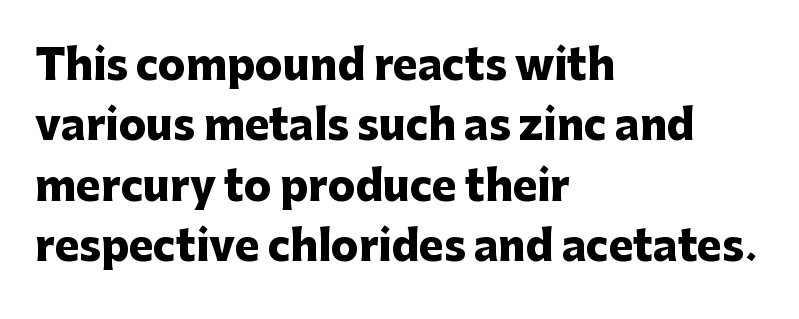
The image shows 41 px heavy sans-serif type, upright; set left-aligned, normal line spacing (1.47x), normal letter spacing, not underlined; low stroke contrast and a medium x-height.
